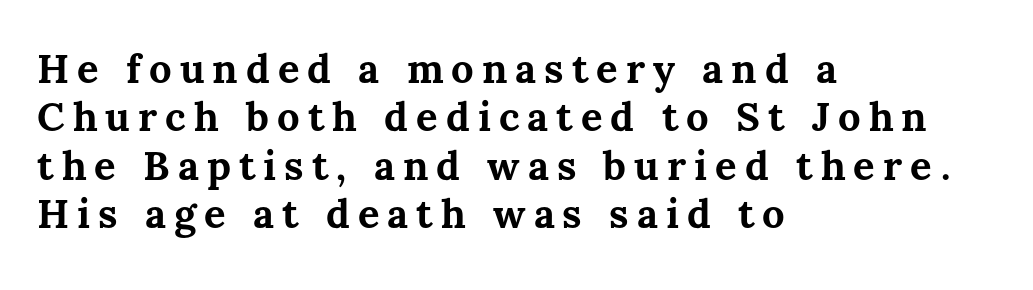
Q: Is the text bold? A: Yes.
Q: Is the text italic (slanted)? A: No, it is upright.
Q: Is the text underlined? A: No.
Q: How is the paragraph aligned? A: Left-aligned.
Q: Is the spacing between letters normal or unusually wide? A: Unusually wide.
Q: Width (condensed, normal, or wide)? A: Normal.
Q: Stroke contrast? A: Medium.
Q: x-height? A: Medium.
Q: Monospaced? A: No.
